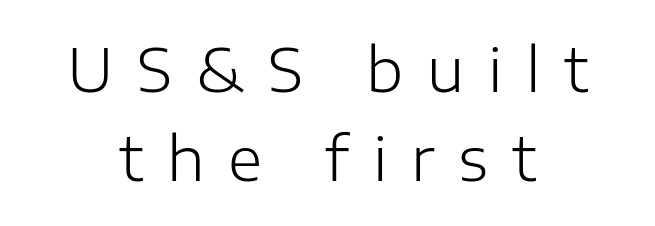
Q: Is the text bold? A: No.
Q: Is the text italic (slanted)? A: No, it is upright.
Q: Is the typeface a serif or a sans-serif typeface? A: Sans-serif.
Q: Is the text underlined? A: No.
Q: How is the paragraph aligned? A: Centered.
Q: Is the spacing between letters normal or unusually wide? A: Unusually wide.
Q: Is the spacing between lines tight, normal or loose? A: Normal.
Q: Width (condensed, normal, or wide)? A: Normal.
Q: Stroke contrast? A: Low.
Q: x-height? A: Medium.
Q: Monospaced? A: No.
